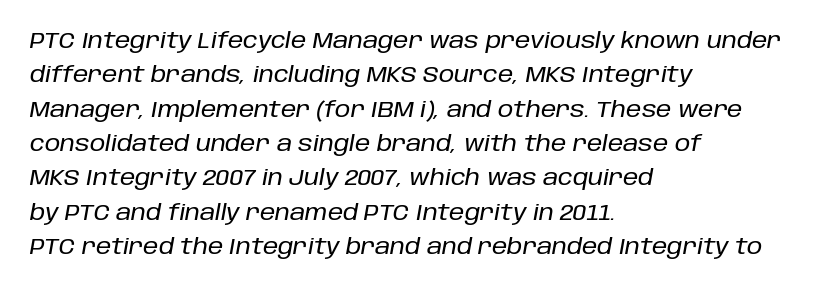
{"italic": "yes", "lean": "right", "slant_degrees": 10, "underline": "no", "align": "left", "line_spacing": "normal", "line_spacing_ratio": 1.56, "letter_spacing": "normal", "letter_spacing_em": 0.0, "glyph_px": 22}
